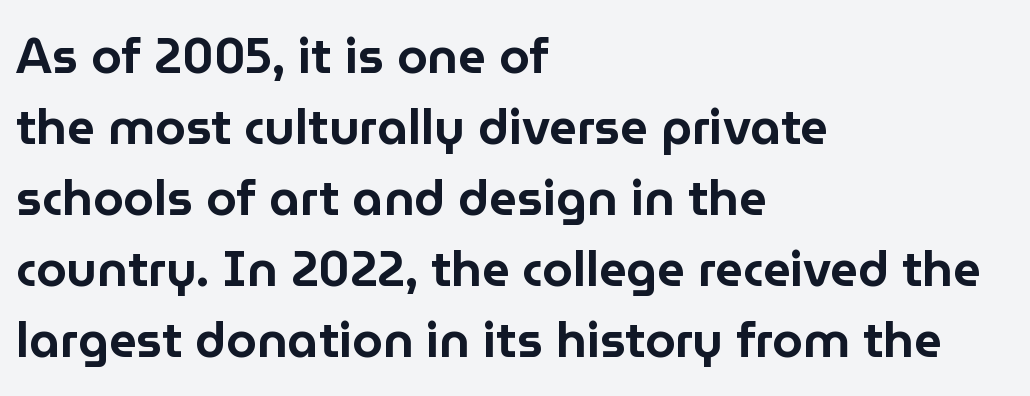
Words appear dense and cohesive because spacing is normal. Every stem runs plumb, perpendicular to the baseline. The characters display no serif detailing; their extremities are plain. These lines are rendered in a variable-pitch font. The ragged edge is on the right, which tells us the setting is flush left.
